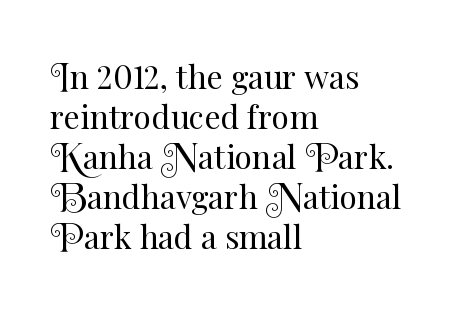
Q: Is the text bold? A: No.
Q: Is the text italic (slanted)? A: No, it is upright.
Q: Is the text underlined? A: No.
Q: How is the paragraph aligned? A: Left-aligned.
Q: Is the spacing between letters normal or unusually wide? A: Normal.
Q: Is the spacing between lines tight, normal or loose? A: Normal.
Q: Width (condensed, normal, or wide)? A: Normal.
Q: Stroke contrast? A: Medium.
Q: x-height? A: Small.
Q: Monospaced? A: No.
